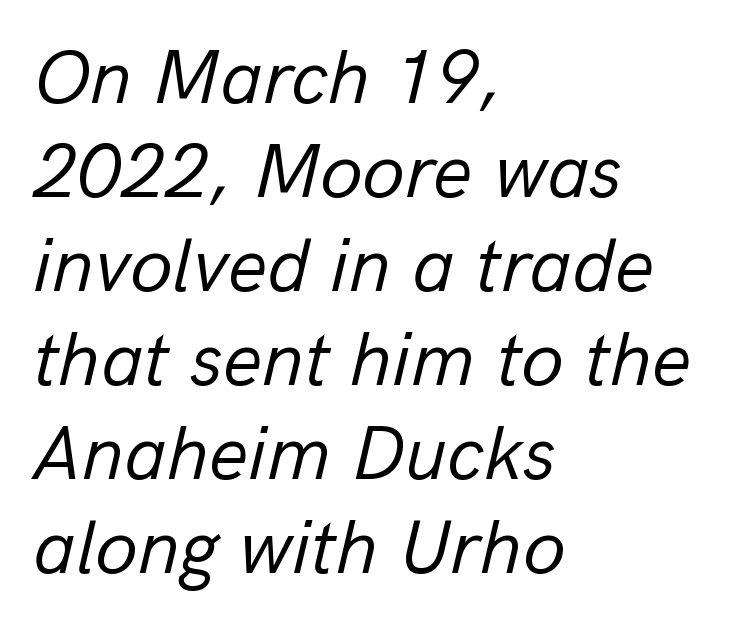
Q: Is the text bold? A: No.
Q: Is the text italic (slanted)? A: Yes, it leans right by about 13 degrees.
Q: Is the text underlined? A: No.
Q: How is the paragraph aligned? A: Left-aligned.
Q: Is the spacing between letters normal or unusually wide? A: Normal.
Q: Width (condensed, normal, or wide)? A: Normal.
Q: Stroke contrast? A: Low.
Q: x-height? A: Medium.
Q: Monospaced? A: No.
